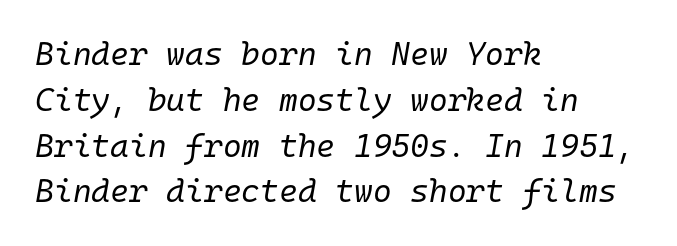
The image shows 32 px regular-weight type, italic (leaning right), monospaced; set left-aligned, normal line spacing (1.43x), normal letter spacing, not underlined; low stroke contrast and a medium x-height.
